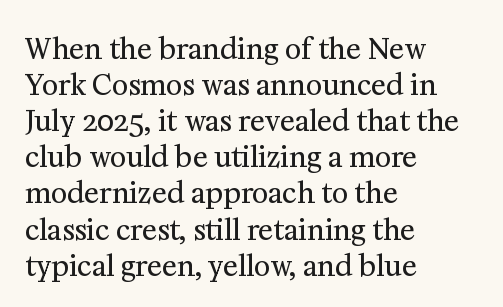
Q: Is the text bold? A: No.
Q: Is the text italic (slanted)? A: No, it is upright.
Q: Is the typeface a serif or a sans-serif typeface? A: Serif.
Q: Is the text underlined? A: No.
Q: How is the paragraph aligned? A: Left-aligned.
Q: Is the spacing between letters normal or unusually wide? A: Normal.
Q: Is the spacing between lines tight, normal or loose? A: Normal.
Q: Width (condensed, normal, or wide)? A: Normal.
Q: Stroke contrast? A: Medium.
Q: x-height? A: Medium.
Q: Monospaced? A: No.
